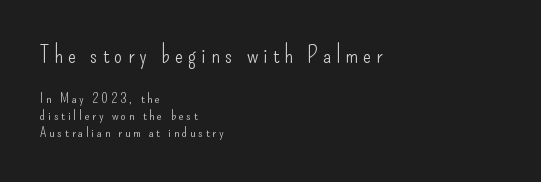
Character size in the leading block exceeds that of the trailing block. If you drew a ruler down the left edge, every line would touch it. Each word looks stretched out because of the extra space between its letters. On a weight scale, this lands at 450 or below. Do the letters lean? They stand straight.
